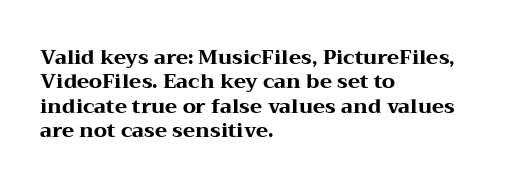
Q: Is the text bold? A: Yes.
Q: Is the text italic (slanted)? A: No, it is upright.
Q: Is the text underlined? A: No.
Q: How is the paragraph aligned? A: Left-aligned.
Q: Is the spacing between letters normal or unusually wide? A: Normal.
